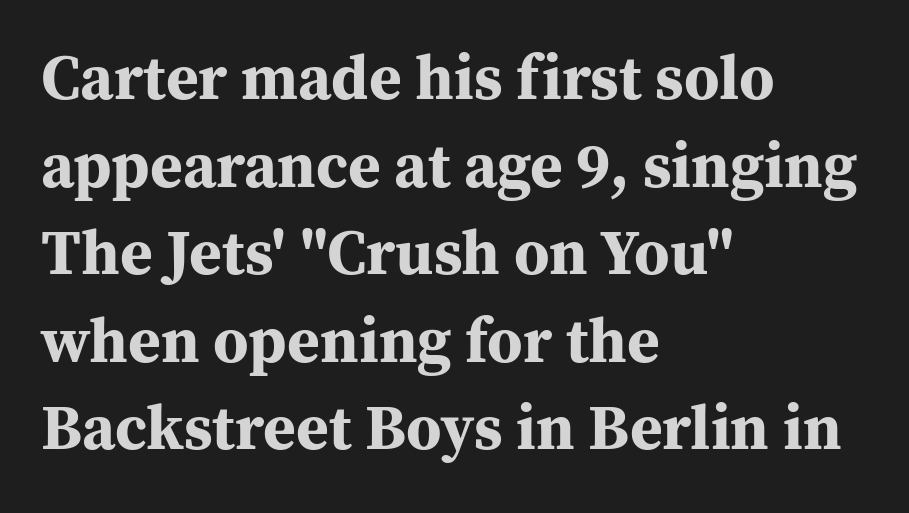
Q: Is the text bold? A: Yes.
Q: Is the text italic (slanted)? A: No, it is upright.
Q: Is the typeface a serif or a sans-serif typeface? A: Serif.
Q: Is the text underlined? A: No.
Q: How is the paragraph aligned? A: Left-aligned.
Q: Is the spacing between letters normal or unusually wide? A: Normal.
Q: Is the spacing between lines tight, normal or loose? A: Normal.
Q: Width (condensed, normal, or wide)? A: Normal.
Q: Stroke contrast? A: Medium.
Q: x-height? A: Medium.
Q: Monospaced? A: No.
